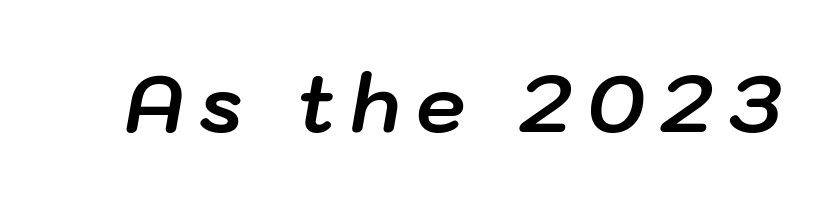
This is heavy type, rendered in bold. The letters advance in unequal steps, a hallmark of proportional type. Beneath every word, the page is bare. Is the type slanted? Yes — the strokes lean at a clear angle. Caption: expanded tracking, letters set apart.
